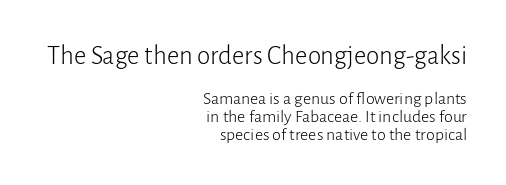
Q: Is the text bold? A: No.
Q: Is the text italic (slanted)? A: No, it is upright.
Q: Is the text underlined? A: No.
Q: How is the paragraph aligned? A: Right-aligned.
Q: Is the spacing between letters normal or unusually wide? A: Normal.
Q: Is the spacing between lines tight, normal or loose? A: Tight.
Q: Which block of text is set in a larger size, the first (top) or the second (bottom)? A: The first (top) one.
